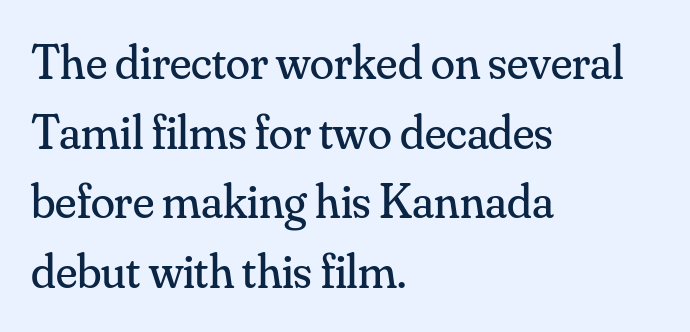
The image shows 49 px regular-weight serif type, upright; set left-aligned, normal line spacing (1.42x), normal letter spacing, not underlined; medium stroke contrast and a small x-height.
